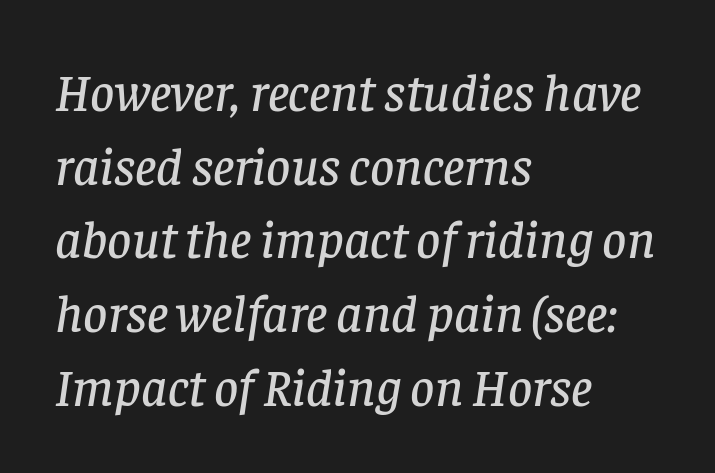
The designer went with a serif here, giving each stem small feet. Regular leading. Character widths vary here, with narrow letters taking less room than wide ones. Default kerning and tracking; the words read as compact shapes. A clean baseline with only descenders dipping below it. Layout note: lines flush left.
